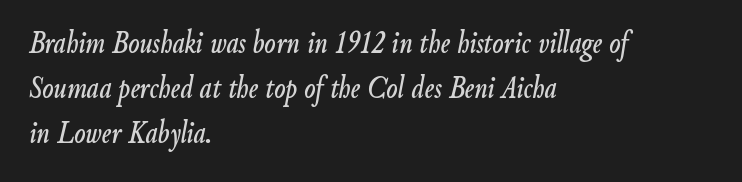
Q: Is the text italic (slanted)? A: Yes, it leans right by about 9 degrees.
Q: Is the text underlined? A: No.
Q: How is the paragraph aligned? A: Left-aligned.
Q: Is the spacing between letters normal or unusually wide? A: Normal.
Q: Is the spacing between lines tight, normal or loose? A: Normal.
Q: Width (condensed, normal, or wide)? A: Condensed.
Q: Stroke contrast? A: Low.
Q: x-height? A: Small.
Q: Monospaced? A: No.
